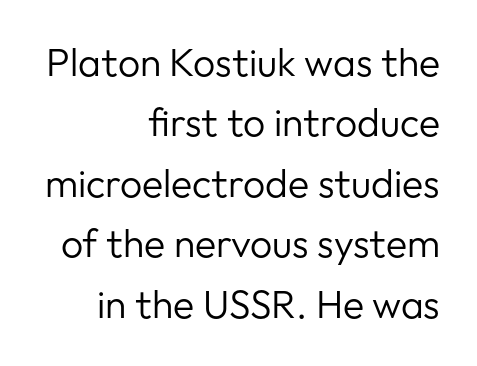
The image shows 39 px regular-weight sans-serif type, upright; set right-aligned, normal line spacing (1.55x), normal letter spacing, not underlined; low stroke contrast and a medium x-height.
